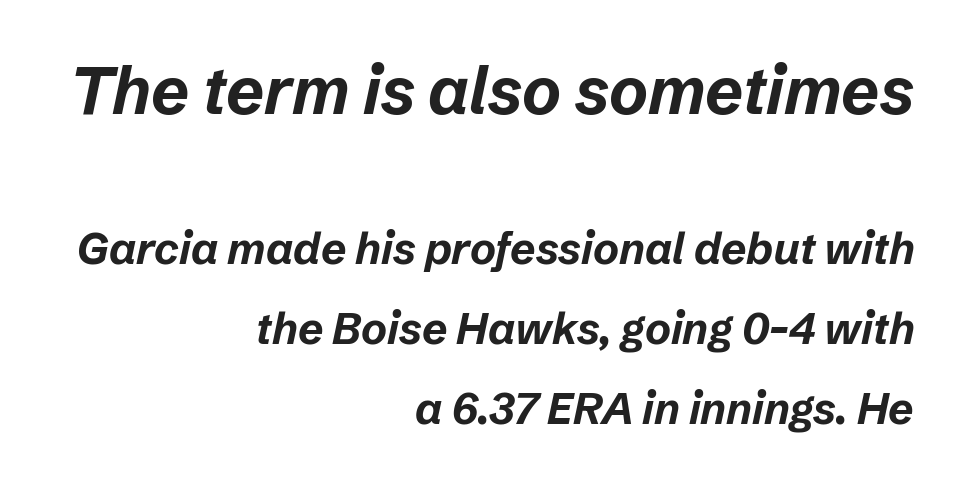
If you drew a line through each stem, it would be angled. The letters in the upper block stand taller than those in the block below. The passage shown is not underscored anywhere. Proportional: the letters do not fall into vertical columns. The paragraph shown leans on its right margin.
